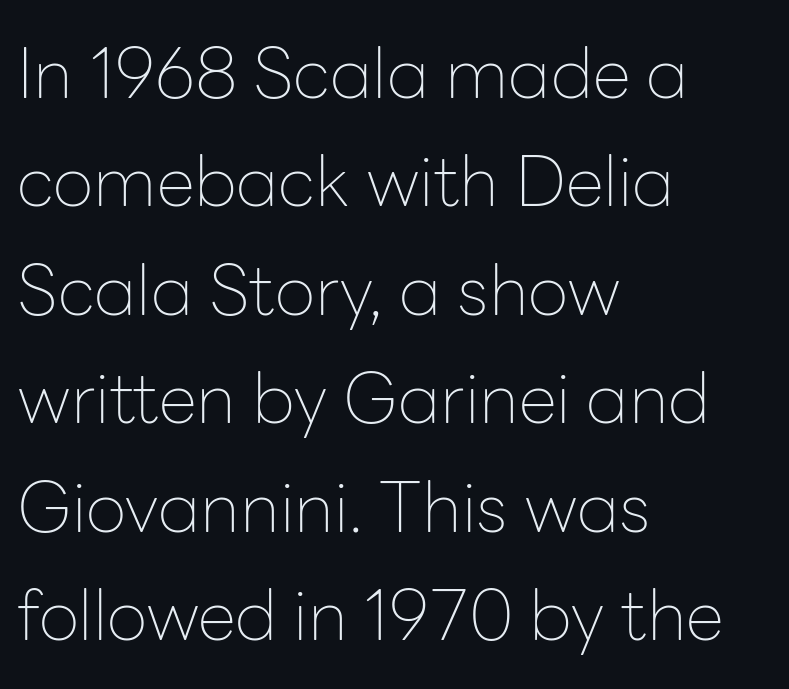
Q: Is the text bold? A: No.
Q: Is the text italic (slanted)? A: No, it is upright.
Q: Is the typeface a serif or a sans-serif typeface? A: Sans-serif.
Q: Is the text underlined? A: No.
Q: How is the paragraph aligned? A: Left-aligned.
Q: Is the spacing between letters normal or unusually wide? A: Normal.
Q: Is the spacing between lines tight, normal or loose? A: Normal.
Q: Width (condensed, normal, or wide)? A: Normal.
Q: Stroke contrast? A: Low.
Q: x-height? A: Medium.
Q: Monospaced? A: No.
